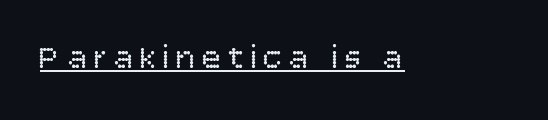
The image shows 33 px regular-weight sans-serif type, upright; set underlined; low stroke contrast and a large x-height.
